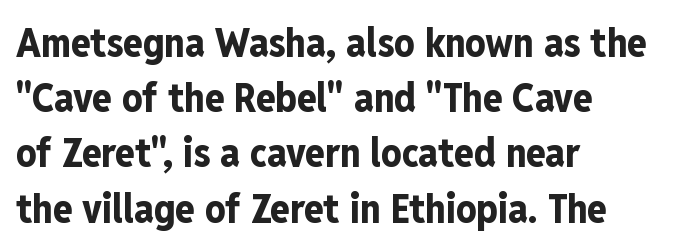
Each line starts at the same left margin while the right side varies. The strokes are fattened all the way to bold. Lines of text with bare space underneath. Letter spacing: default. Varying glyph widths throughout — classic text-font behaviour.
